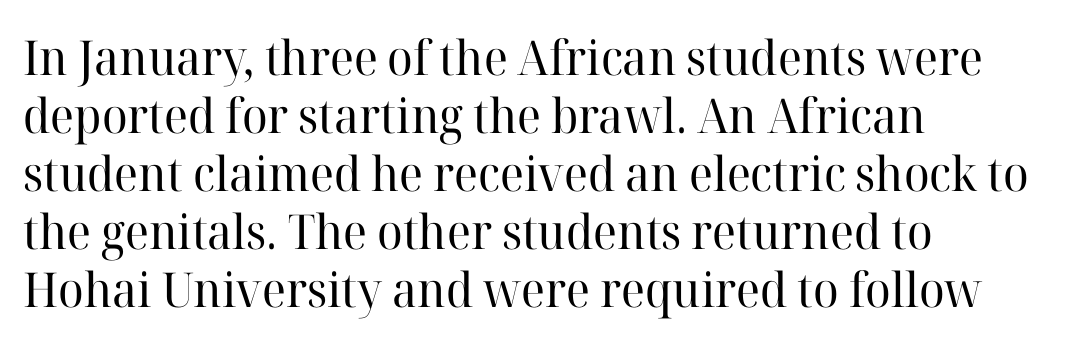
Q: Is the text bold? A: No.
Q: Is the text italic (slanted)? A: No, it is upright.
Q: Is the typeface a serif or a sans-serif typeface? A: Serif.
Q: Is the text underlined? A: No.
Q: How is the paragraph aligned? A: Left-aligned.
Q: Is the spacing between letters normal or unusually wide? A: Normal.
Q: Width (condensed, normal, or wide)? A: Normal.
Q: Stroke contrast? A: High.
Q: x-height? A: Medium.
Q: Monospaced? A: No.
